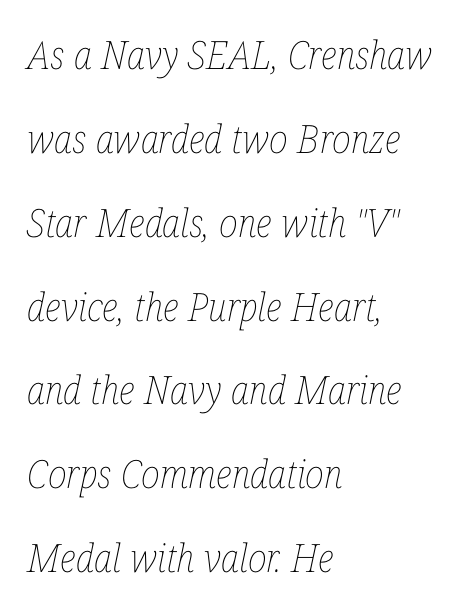
Q: Is the text bold? A: No.
Q: Is the text italic (slanted)? A: Yes, it leans right by about 12 degrees.
Q: Is the text underlined? A: No.
Q: How is the paragraph aligned? A: Left-aligned.
Q: Is the spacing between letters normal or unusually wide? A: Normal.
Q: Is the spacing between lines tight, normal or loose? A: Loose.
Q: Width (condensed, normal, or wide)? A: Condensed.
Q: Stroke contrast? A: Low.
Q: x-height? A: Medium.
Q: Monospaced? A: No.
